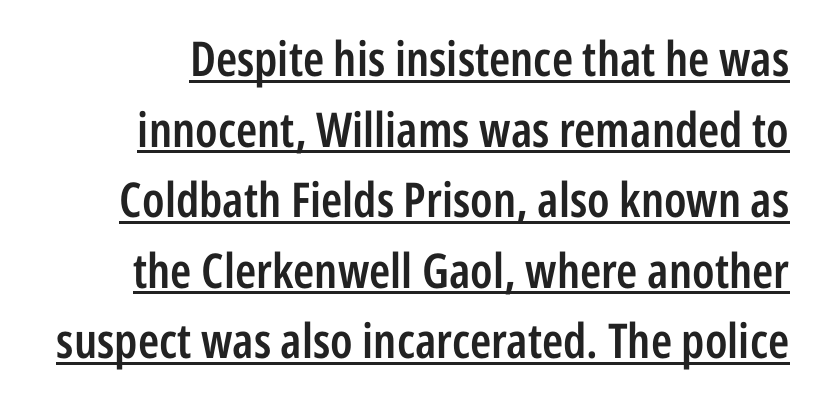
{"serif": "no", "italic": "no", "bold": "semi", "weight": "semibold", "width": "condensed", "stroke_contrast": "low", "x_height": "medium", "monospaced": "no", "underline": "yes", "line_spacing": "normal", "line_spacing_ratio": 1.47, "letter_spacing": "normal", "letter_spacing_em": 0.0, "glyph_px": 48}
